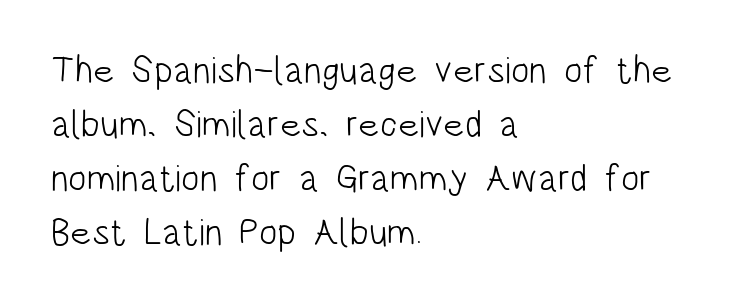
{"serif": "no", "italic": "no", "bold": "no", "weight": "light", "width": "condensed", "stroke_contrast": "low", "x_height": "large", "monospaced": "no", "underline": "no", "align": "left", "line_spacing": "normal", "line_spacing_ratio": 1.42, "letter_spacing": "normal", "letter_spacing_em": 0.0, "glyph_px": 38}
